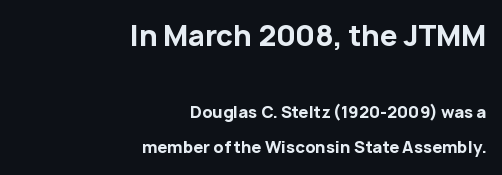
The image shows 28 px bold sans-serif type, upright; set right-aligned, loose line spacing (2.22x), normal letter spacing, not underlined; the first (top) block is 1.75x larger; low stroke contrast and a medium x-height.
